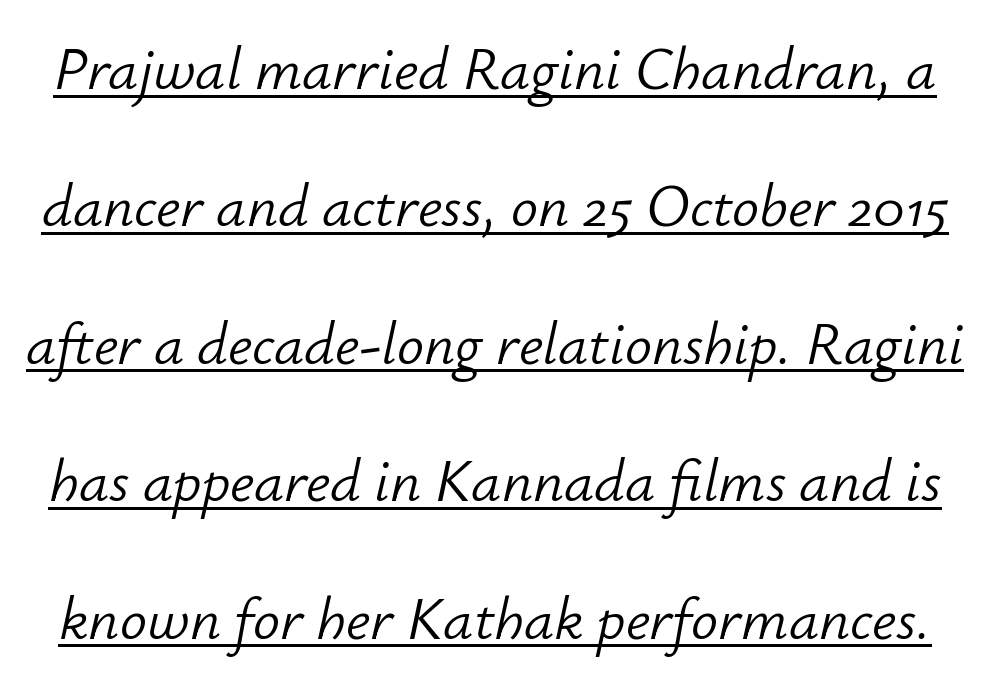
Varying glyph widths throughout — classic text-font behaviour. Spacing between characters is what you'd get straight out of the box. Is the type heavy? It reads as light-to-regular instead. The passage shown stacks its lines with a broad gap. This is oblique type, the kind used for emphasis or titles. The face used here appears with an underline applied.
